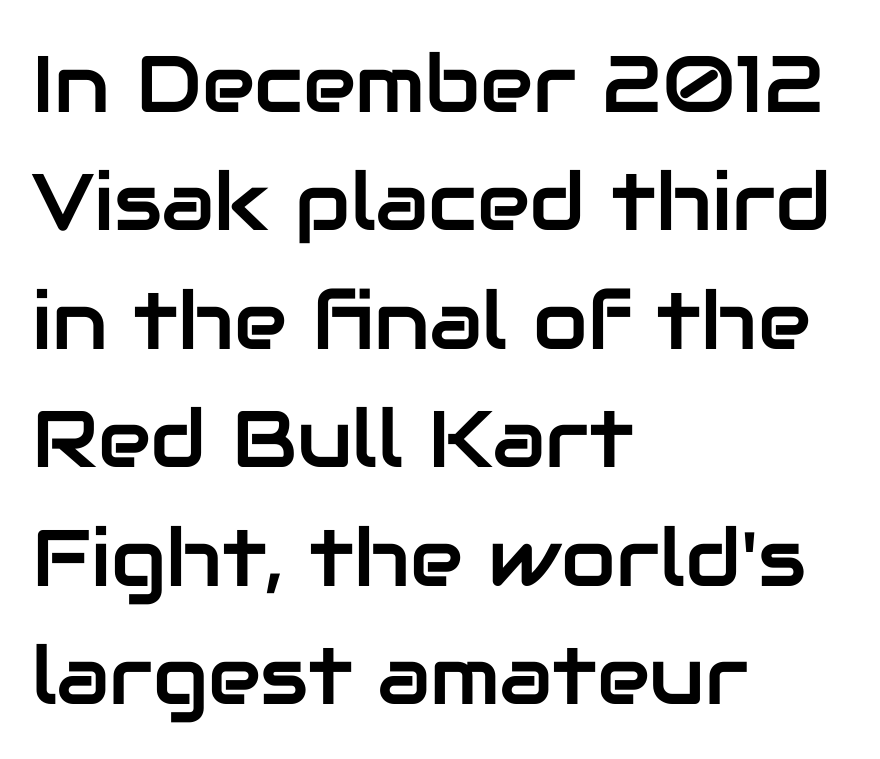
Q: Is the text italic (slanted)? A: No, it is upright.
Q: Is the typeface a serif or a sans-serif typeface? A: Sans-serif.
Q: Is the text underlined? A: No.
Q: How is the paragraph aligned? A: Left-aligned.
Q: Is the spacing between letters normal or unusually wide? A: Normal.
Q: Is the spacing between lines tight, normal or loose? A: Normal.
Q: Width (condensed, normal, or wide)? A: Normal.
Q: Stroke contrast? A: Low.
Q: x-height? A: Medium.
Q: Monospaced? A: No.
